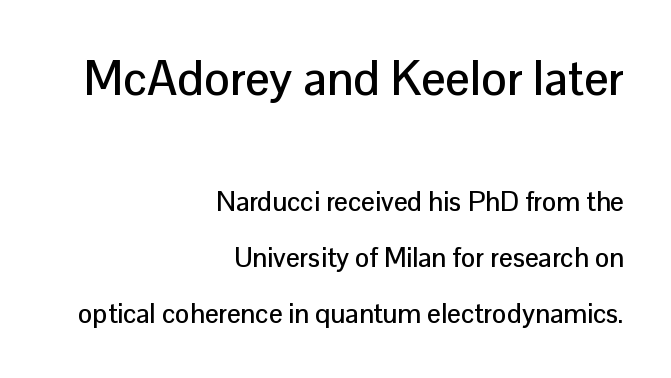
The lettering stays uniformly vertical, giving the passage a roman look. The earlier block is typeset at a bigger size than the later block. A student would call this right alignment; a typographer would say flush right, rag left. The letterforms sit shoulder to shoulder at normal distance.
